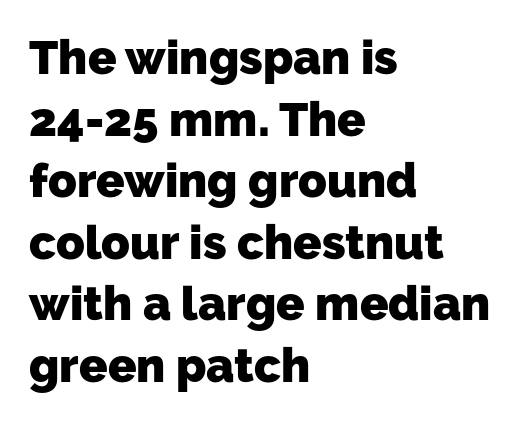
Observe the ordinary spacing: letters are neighbours, not strangers. A classic flush-left, rag-right setting is used for this passage. The rows are spaced the way most documents space them. The typesetting leans heavy: a genuine bold.
